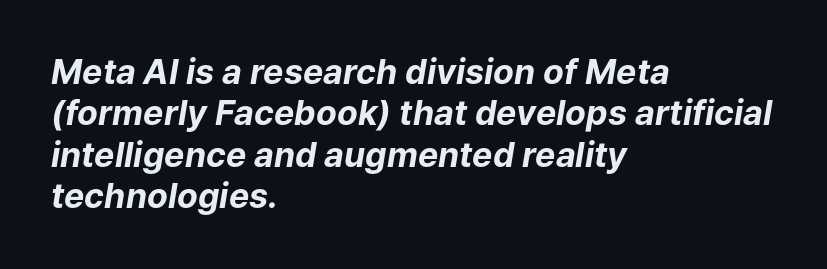
Q: Is the text bold? A: Yes.
Q: Is the text italic (slanted)? A: Yes, it leans right by about 9 degrees.
Q: Is the text underlined? A: No.
Q: How is the paragraph aligned? A: Left-aligned.
Q: Is the spacing between letters normal or unusually wide? A: Normal.
Q: Width (condensed, normal, or wide)? A: Normal.
Q: Stroke contrast? A: Low.
Q: x-height? A: Medium.
Q: Monospaced? A: No.
